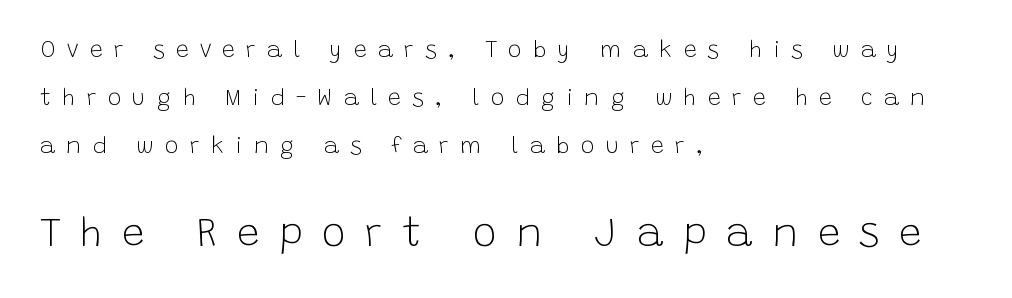
{"serif": "no", "italic": "no", "bold": "no", "weight": "light", "width": "normal", "stroke_contrast": "low", "x_height": "large", "monospaced": "no", "underline": "no", "align": "left", "line_spacing": "loose", "line_spacing_ratio": 2.09, "letter_spacing": "wide", "letter_spacing_em": 0.49, "larger_block": "second", "size_ratio": 1.74, "glyph_px": 40}
